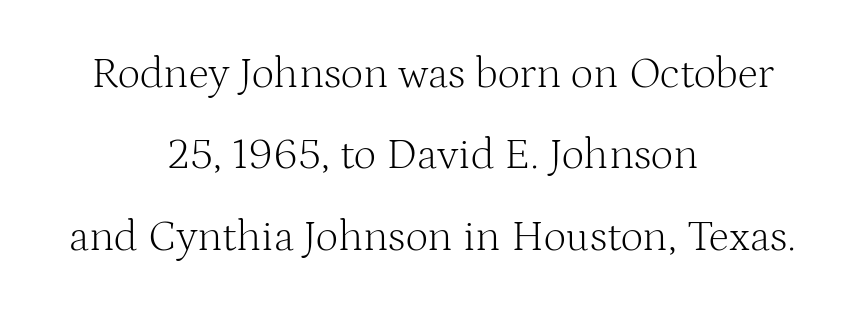
These glyphs show unthickened strokes, regular width or finer. Is there any slant? The stems are plumb. Is the letter spacing exaggerated? No — it looks like the ordinary default. The baseline area is clear. The letters advance in unequal steps, a hallmark of proportional type.
